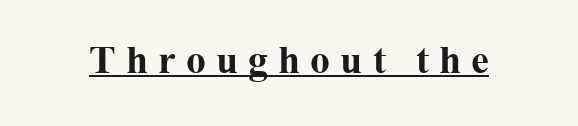
In terms of posture, this sample is upright. Tracking here is generous; glyphs stand well apart from one another. The lettering is marked with a stroke running underneath it. What weight is shown? A full bold with thick strokes. Proportional: the letters do not fall into vertical columns.
